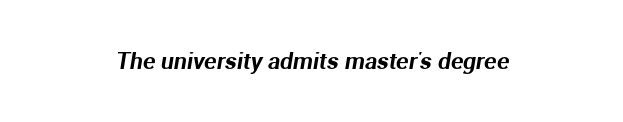
This sample is center-justified, so both line endings float freely. The passage shown is not underscored anywhere. The tracking reads as untouched default to a designer's eye.
